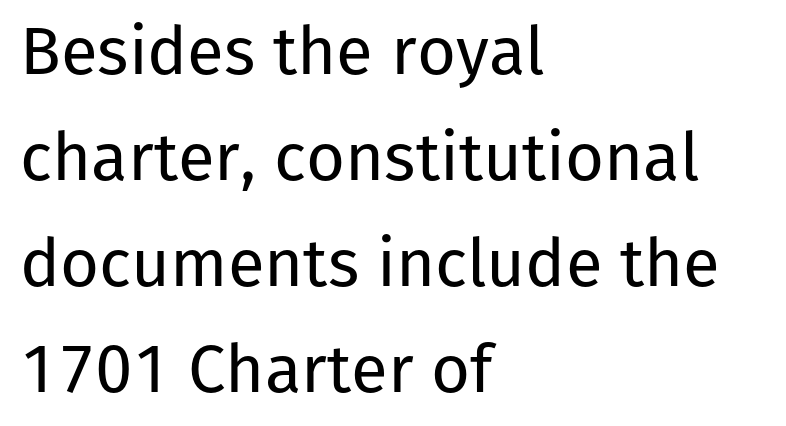
The lettering holds an erect, upright posture throughout. Whoever set this chose a conventional vertical rhythm. Line beginnings align vertically; line endings do not. The weight would be labelled regular, book, light, or lighter still.
